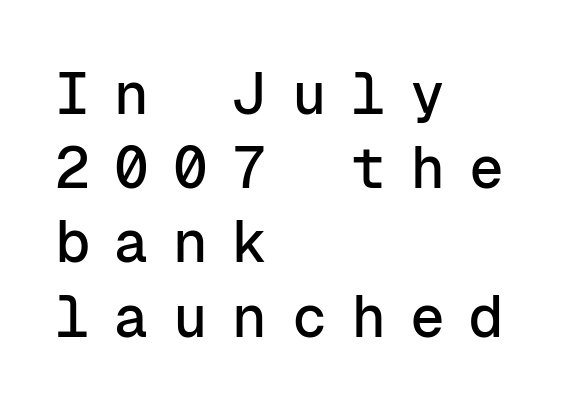
Rule under the text: the space is simply empty. The passage shown stacks its lines at a standard gap. Every character here occupies the same horizontal width, giving the sample a typewriter-like rhythm. Examine the stroke ends and you'll find no serifs.
